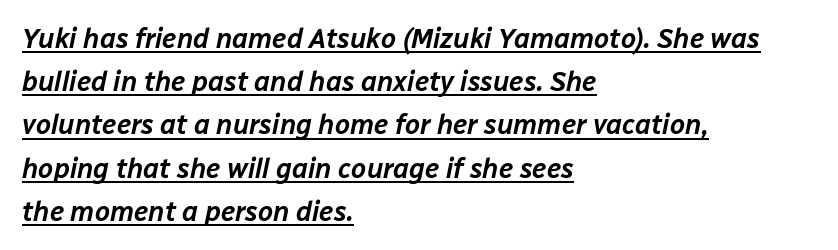
Q: Is the text italic (slanted)? A: Yes, it leans right by about 12 degrees.
Q: Is the text underlined? A: Yes.
Q: How is the paragraph aligned? A: Left-aligned.
Q: Is the spacing between letters normal or unusually wide? A: Normal.
Q: Is the spacing between lines tight, normal or loose? A: Normal.
